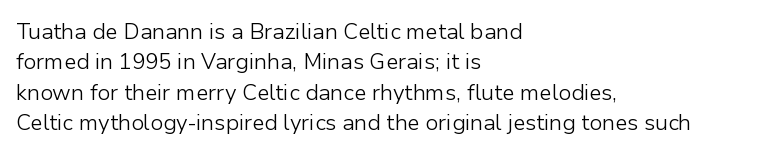
Q: Is the text bold? A: No.
Q: Is the text italic (slanted)? A: No, it is upright.
Q: Is the text underlined? A: No.
Q: How is the paragraph aligned? A: Left-aligned.
Q: Is the spacing between letters normal or unusually wide? A: Normal.
Q: Is the spacing between lines tight, normal or loose? A: Normal.
